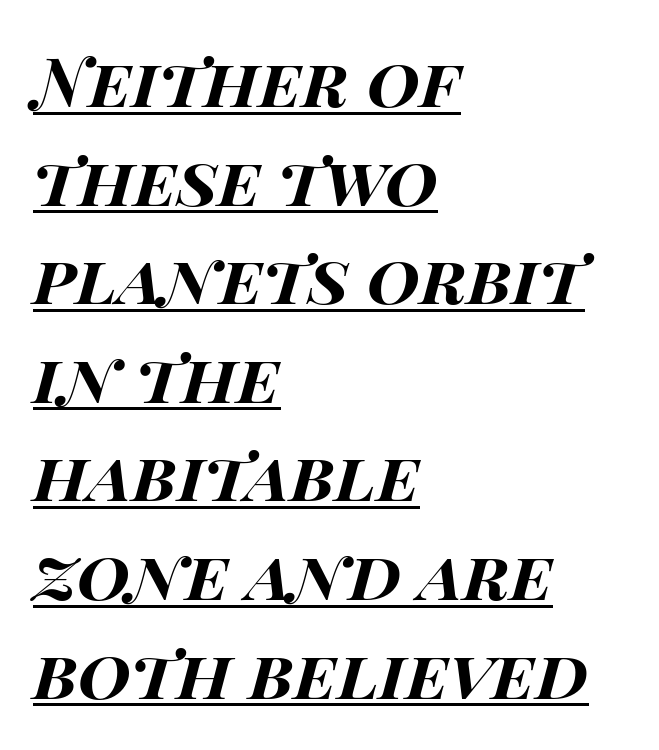
The image shows 68 px bold, wide type, italic (leaning right); set left-aligned, normal line spacing (1.45x), normal letter spacing, underlined; high stroke contrast and a large x-height.
